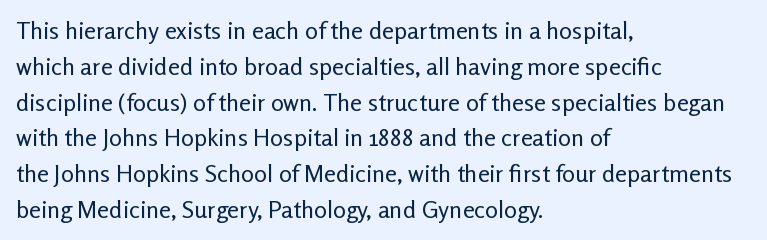
The setting favours the left margin, as ordinary paragraphs usually do. Upright lettering throughout. Letter spacing: default. No chunkiness to these letters — they're not bold.
